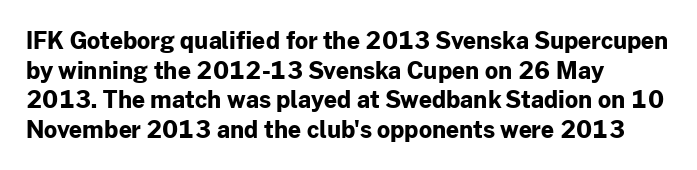
{"italic": "no", "bold": "yes", "underline": "no", "align": "left", "line_spacing": "normal", "line_spacing_ratio": 1.29, "letter_spacing": "normal", "letter_spacing_em": 0.0, "glyph_px": 23}
